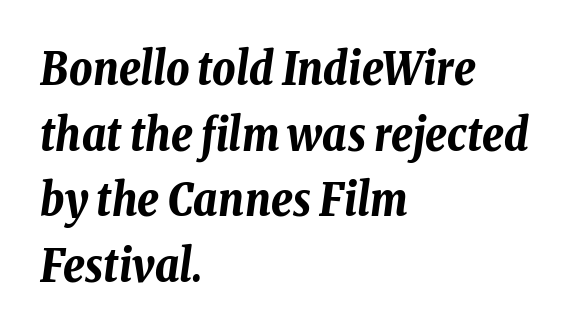
{"italic": "yes", "lean": "right", "slant_degrees": 8, "bold": "yes", "weight": "bold", "width": "condensed", "stroke_contrast": "low", "x_height": "medium", "monospaced": "no", "underline": "no", "align": "left", "line_spacing": "normal", "line_spacing_ratio": 1.46, "letter_spacing": "normal", "letter_spacing_em": 0.0, "glyph_px": 45}
